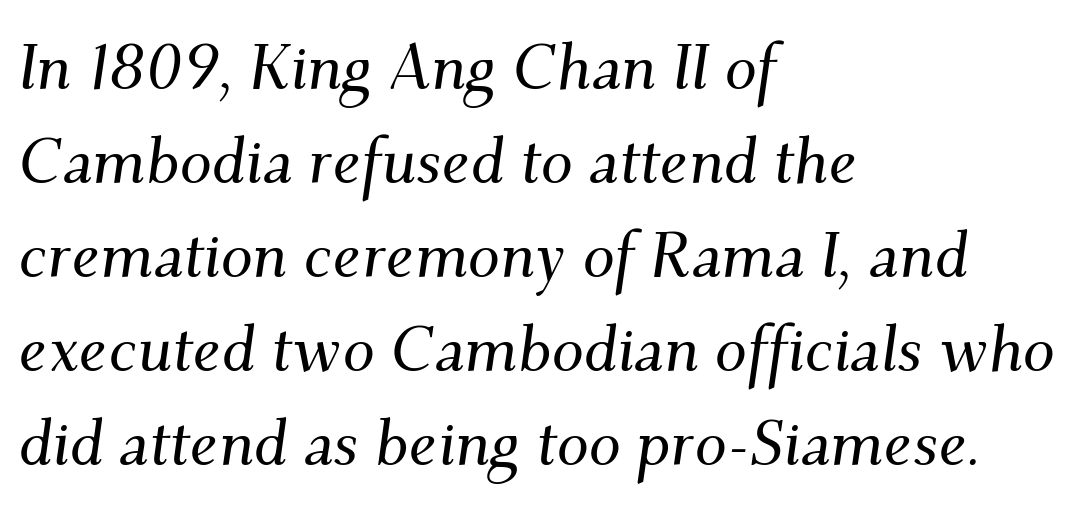
{"serif": "yes", "italic": "yes", "lean": "right", "slant_degrees": 9, "width": "normal", "stroke_contrast": "medium", "x_height": "small", "monospaced": "no", "underline": "no", "align": "left", "line_spacing": "normal", "line_spacing_ratio": 1.47, "letter_spacing": "normal", "letter_spacing_em": 0.0, "glyph_px": 64}
